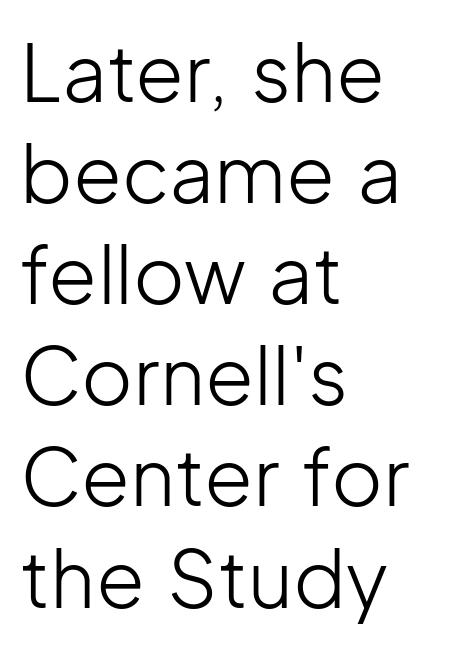
Each new line begins a customary step beneath the previous one. Looks like regular typesetting: each glyph gets only the width it needs. Quick note: underline off. The rag falls on the right side of this text block. Heaviness? Minimal to ordinary, like unemphasized prose. Rendered with straight, roman letterforms.
